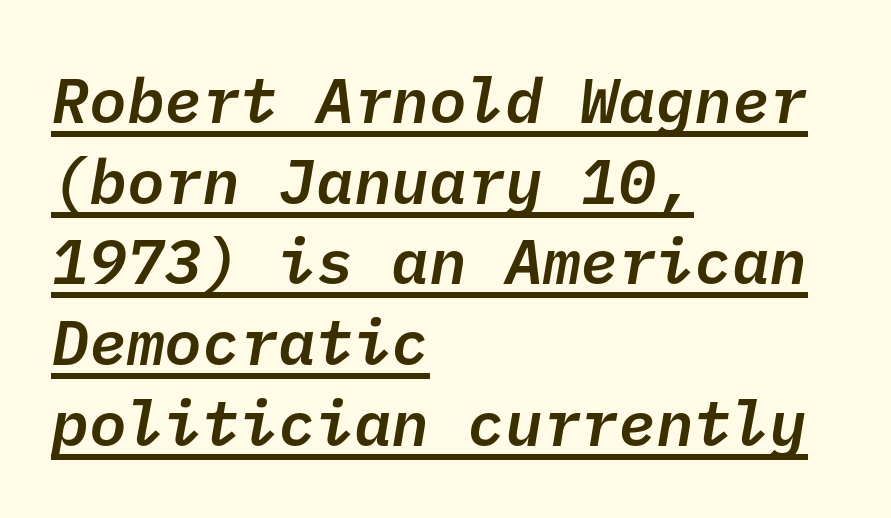
A student would call this left alignment; a typographer would say flush left, rag right. Grotesque or geometric, the face here clearly has no serifs. Weight: semibold (demi). Here the glyphs are tracked normally, forming tight word shapes. Check the space under the baseline: a stroke is drawn there.
